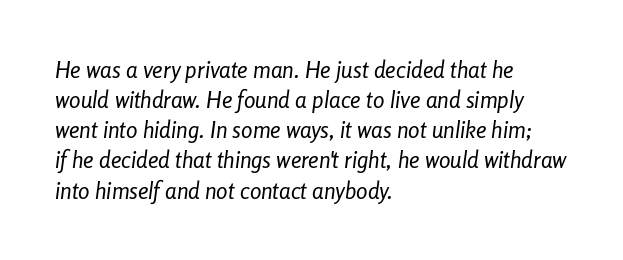
The image shows 23 px text type, italic (leaning right); set left-aligned, normal line spacing (1.31x), normal letter spacing, not underlined.
